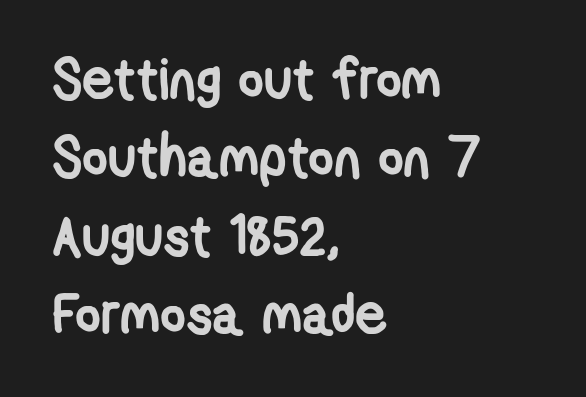
Q: Is the text bold? A: Yes.
Q: Is the typeface a serif or a sans-serif typeface? A: Sans-serif.
Q: Is the text underlined? A: No.
Q: How is the paragraph aligned? A: Left-aligned.
Q: Is the spacing between letters normal or unusually wide? A: Normal.
Q: Is the spacing between lines tight, normal or loose? A: Normal.
Q: Width (condensed, normal, or wide)? A: Condensed.
Q: Stroke contrast? A: Low.
Q: x-height? A: Medium.
Q: Monospaced? A: No.
